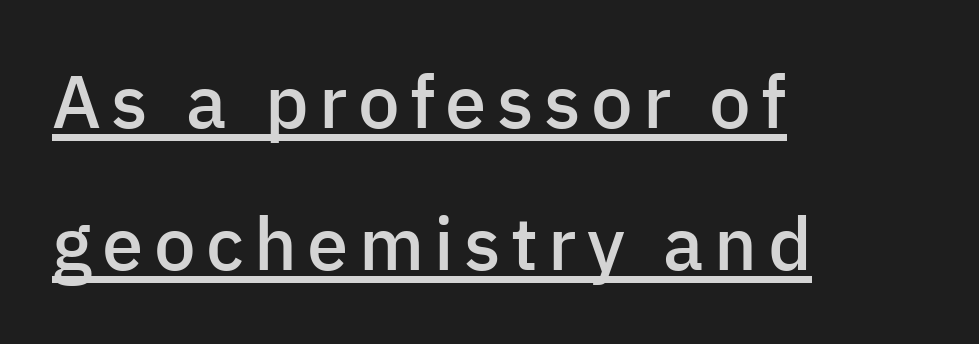
A somewhat darkened texture: the type is semibold rather than bold. Honestly, the rows look like they've been pulled way apart. Somebody hit Ctrl+U on this one — the words are underlined. In CSS terms this would be text-align: left. Quick note: not italic, upright.
